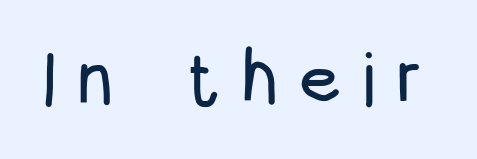
Do the characters align in a grid? No, the font is proportional. The face used here is a sans, in the tradition of grotesques and geometrics. Is there any slant? The stems are plumb. Letters rest on an invisible, unmarked baseline.
